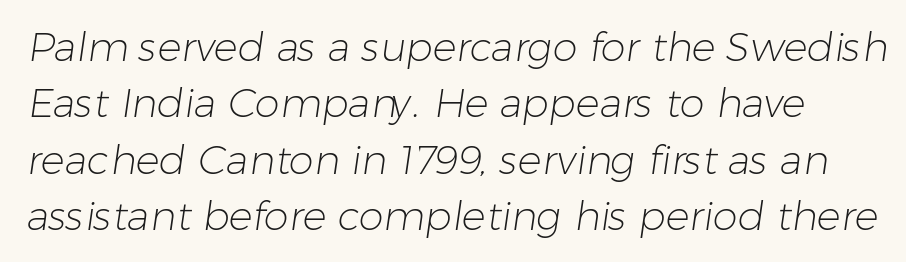
Q: Is the text bold? A: No.
Q: Is the typeface a serif or a sans-serif typeface? A: Sans-serif.
Q: Is the text underlined? A: No.
Q: Is the spacing between letters normal or unusually wide? A: Normal.
Q: Is the spacing between lines tight, normal or loose? A: Normal.
Q: Width (condensed, normal, or wide)? A: Normal.
Q: Stroke contrast? A: Low.
Q: x-height? A: Medium.
Q: Monospaced? A: No.
